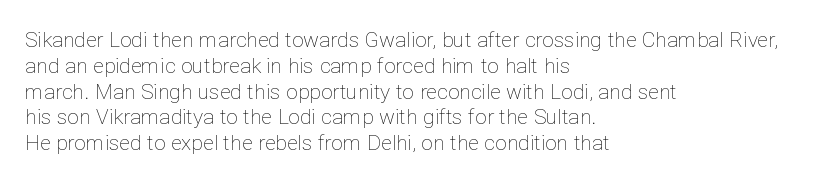
Visually the block forms a straight wall on the left and a jagged coastline on the right. This sample uses plain, unmodified letter spacing. The face looks like a standard text weight, possibly lighter. Check under the words: just untouched page. Does the lettering tilt? It doesn't — this is upright.
